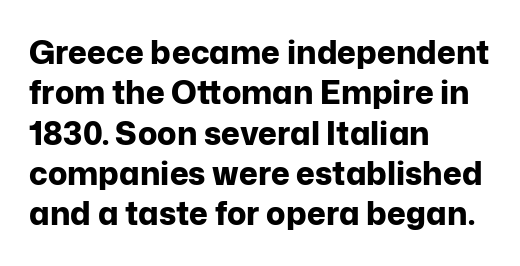
Descenders hang freely into open space. Nothing sits at the stroke ends, so this counts as sans-serif. In terms of letterspacing, this is plain default setting. Posture: vertical. A typesetter would call this proportional, since set widths differ per character. Casual observation: everything's shoved over to the left.
